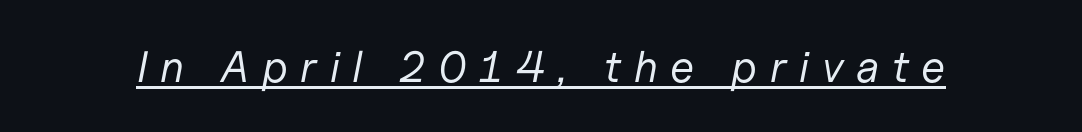
Q: Is the text bold? A: No.
Q: Is the text italic (slanted)? A: Yes, it leans right by about 11 degrees.
Q: Is the text underlined? A: Yes.
Q: Is the spacing between letters normal or unusually wide? A: Unusually wide.
Q: Width (condensed, normal, or wide)? A: Normal.
Q: Stroke contrast? A: Low.
Q: x-height? A: Medium.
Q: Monospaced? A: No.
